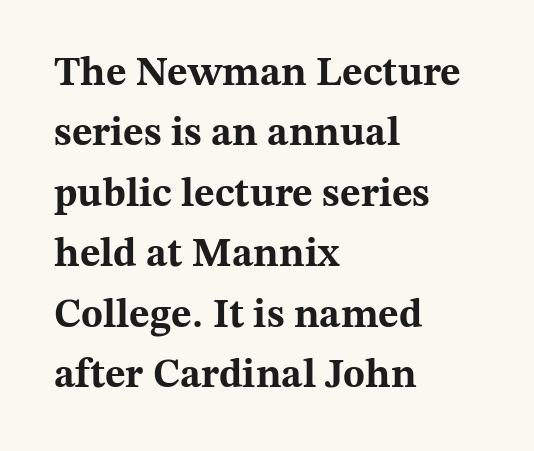
Q: Is the text bold? A: Yes.
Q: Is the text italic (slanted)? A: No, it is upright.
Q: Is the typeface a serif or a sans-serif typeface? A: Serif.
Q: Is the text underlined? A: No.
Q: How is the paragraph aligned? A: Left-aligned.
Q: Is the spacing between letters normal or unusually wide? A: Normal.
Q: Is the spacing between lines tight, normal or loose? A: Normal.
Q: Width (condensed, normal, or wide)? A: Wide.
Q: Stroke contrast? A: Medium.
Q: x-height? A: Medium.
Q: Monospaced? A: No.
